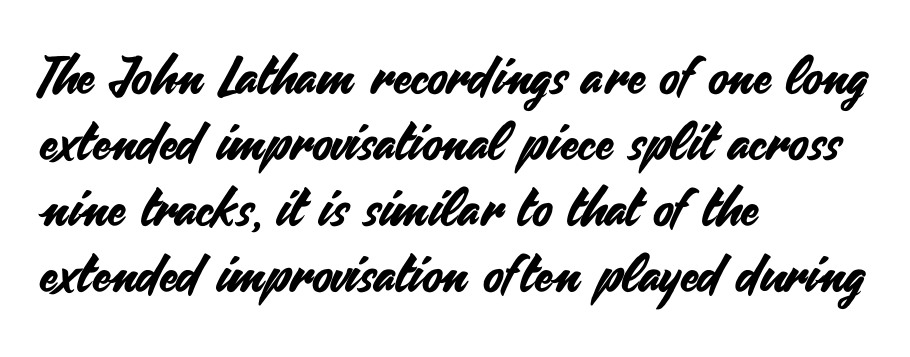
Q: Is the text italic (slanted)? A: Yes.
Q: Is the typeface a serif or a sans-serif typeface? A: Sans-serif.
Q: Is the text underlined? A: No.
Q: How is the paragraph aligned? A: Left-aligned.
Q: Is the spacing between letters normal or unusually wide? A: Normal.
Q: Is the spacing between lines tight, normal or loose? A: Normal.
Q: Width (condensed, normal, or wide)? A: Normal.
Q: Stroke contrast? A: Medium.
Q: x-height? A: Small.
Q: Monospaced? A: No.
